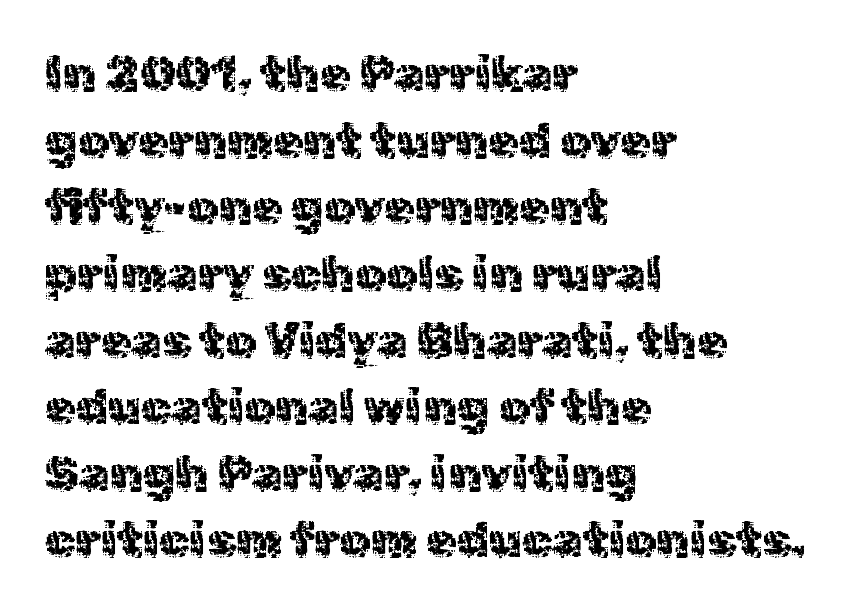
These lines sit exactly where default settings would place them. The strokes carry an ordinary text weight at most. Unlike a traditional serif, this face leaves its strokes unadorned. This rendering features lettering with no underline. Each letter keeps its own natural width here, so spacing adapts to shape.
